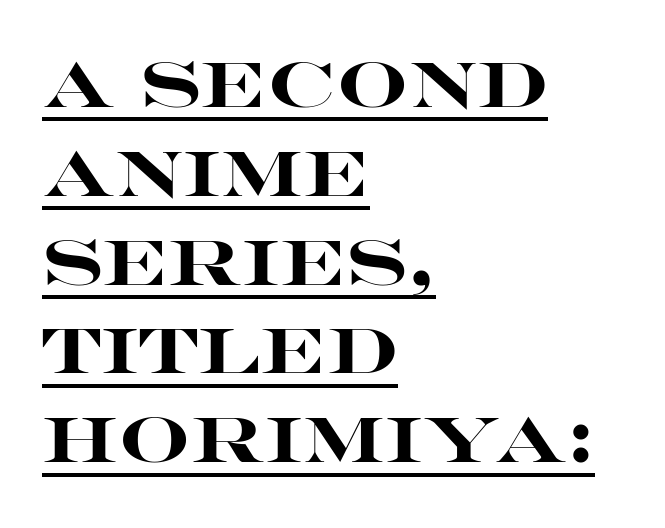
{"italic": "no", "bold": "yes", "weight": "heavy", "width": "wide", "stroke_contrast": "high", "x_height": "large", "monospaced": "no", "underline": "yes", "align": "left", "line_spacing": "normal", "line_spacing_ratio": 1.41, "letter_spacing": "normal", "letter_spacing_em": 0.0, "glyph_px": 63}
